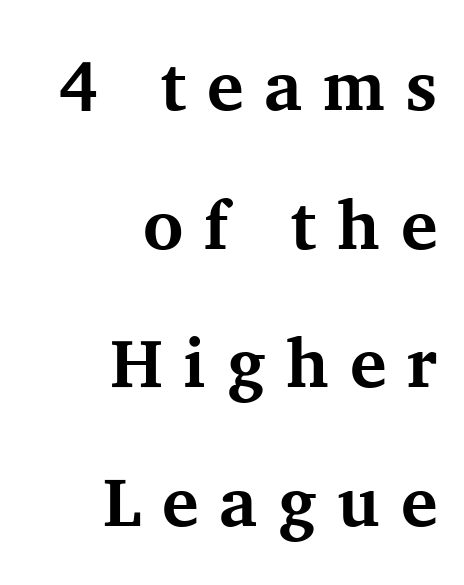
The image shows 69 px bold serif type, upright; set right-aligned, loose line spacing (2.01x), unusually wide letter spacing (+0.3 em), not underlined; medium stroke contrast and a medium x-height.
